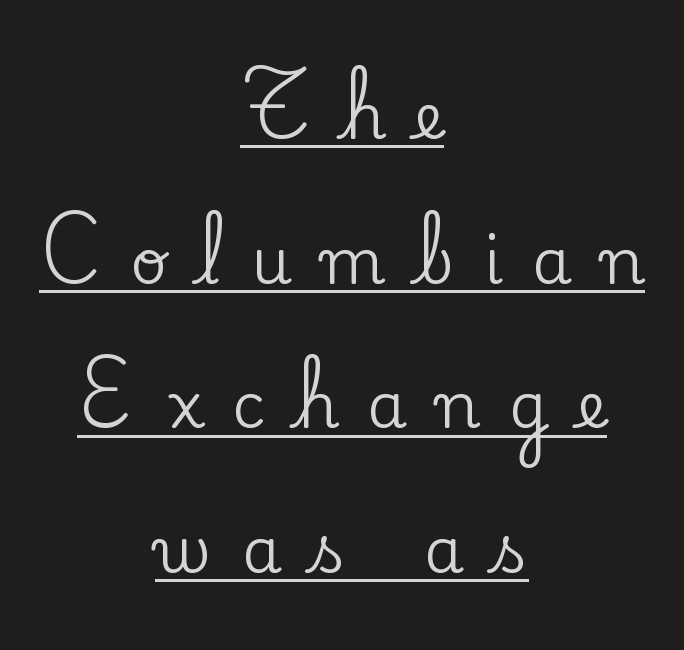
The text was rendered using a seriffed face with decorative stroke endings. Each new line begins a long way beneath the previous one. Visually the block forms a symmetrical silhouette, jagged on both flanks. The type is letterspaced generously, with wide tracking.
